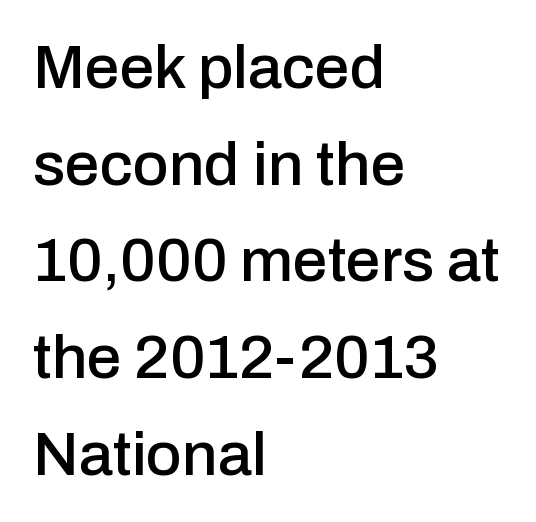
{"serif": "no", "italic": "no", "width": "normal", "stroke_contrast": "low", "x_height": "medium", "monospaced": "no", "underline": "no", "align": "left", "line_spacing": "normal", "line_spacing_ratio": 1.56, "letter_spacing": "normal", "letter_spacing_em": 0.0, "glyph_px": 62}
